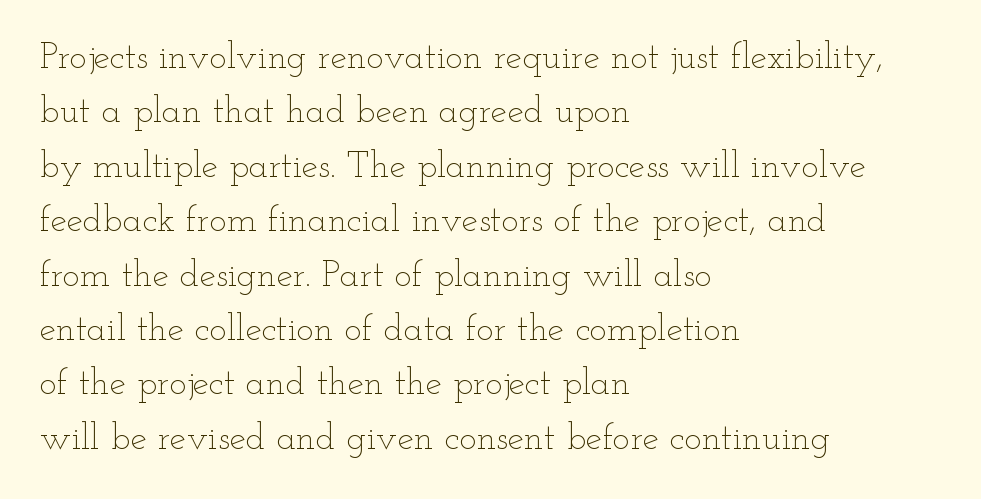
Looks like regular typesetting: each glyph gets only the width it needs. Underlining? Definitely not there. Ordinary non-slanted type is in use. The compositor pushed each line to the left boundary. Tracking here is standard; glyphs follow each other at the usual distance. Leading: standard.
